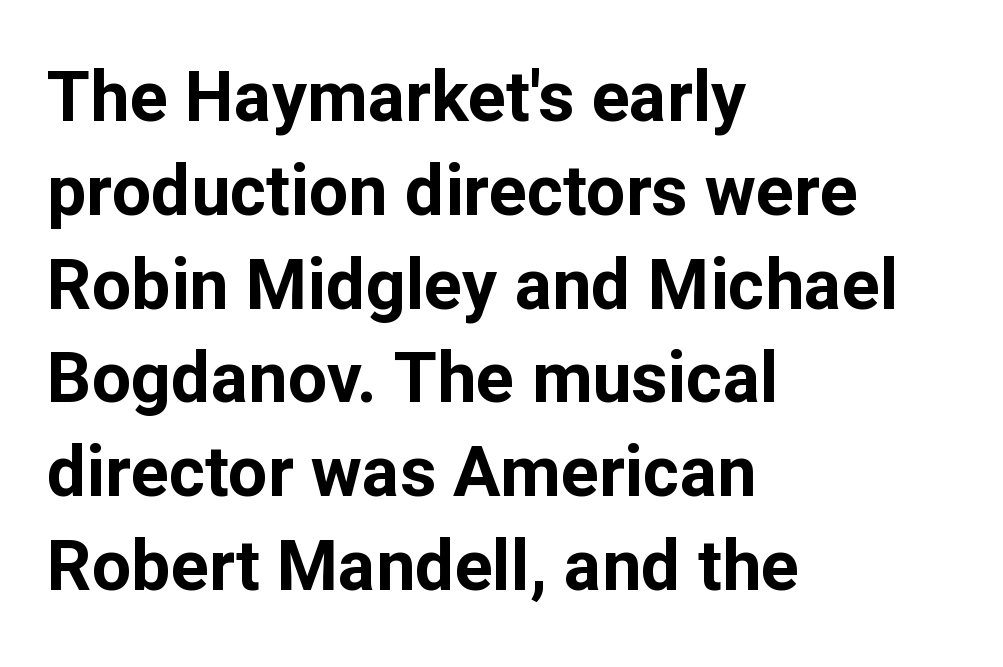
The image shows 70 px bold sans-serif type, upright; set left-aligned, normal line spacing (1.34x), normal letter spacing, not underlined; low stroke contrast and a medium x-height.
